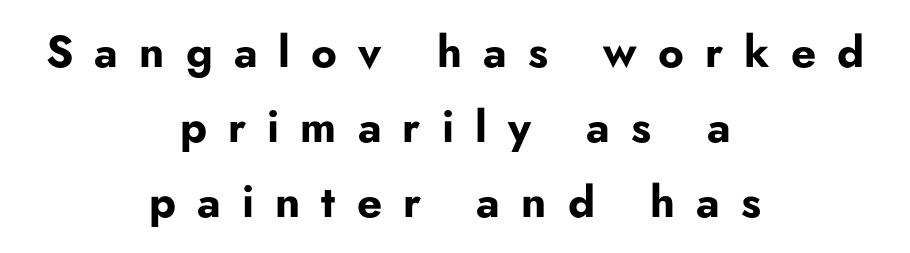
{"serif": "no", "italic": "no", "bold": "yes", "weight": "bold", "width": "normal", "stroke_contrast": "low", "x_height": "small", "monospaced": "no", "underline": "no", "align": "center", "line_spacing": "normal", "line_spacing_ratio": 1.7, "letter_spacing": "wide", "letter_spacing_em": 0.48, "glyph_px": 44}
